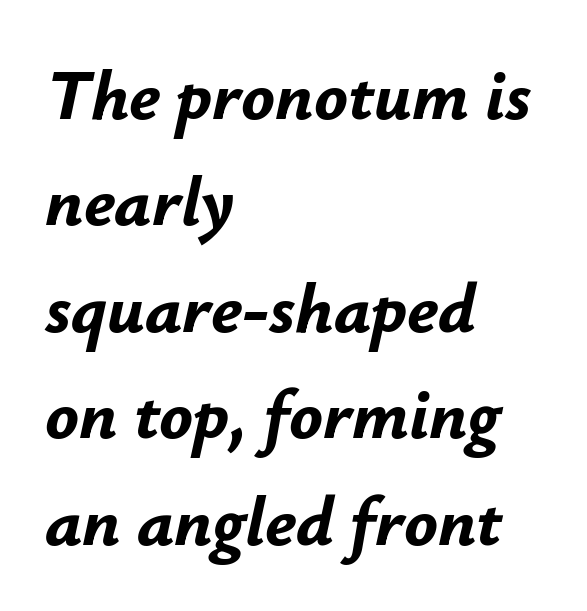
The ragged edge is on the right, which tells us the setting is flush left. Observe the lean: these are italic letterforms. Lines of text with bare space underneath. No extra tracking has been applied to these lines.
